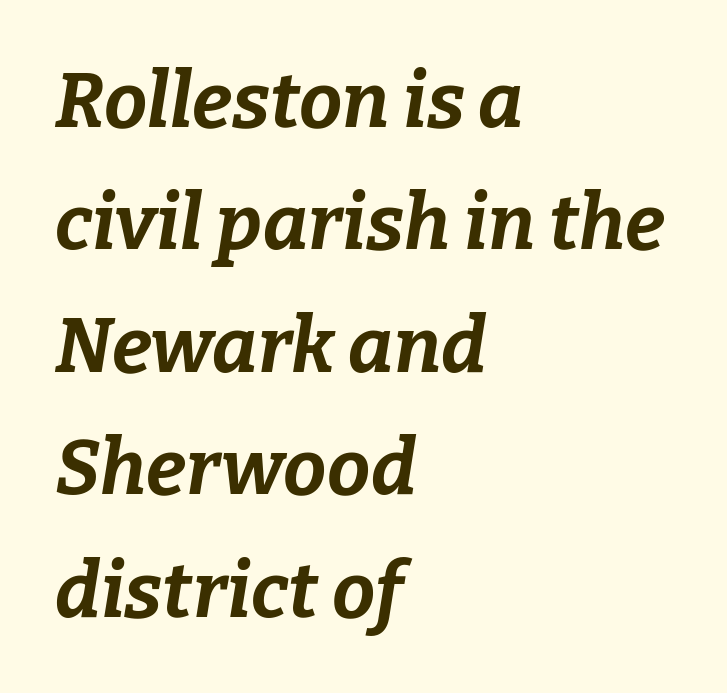
The image shows 77 px bold type, italic (leaning right); set left-aligned, normal line spacing (1.59x), normal letter spacing, not underlined; low stroke contrast and a medium x-height.
